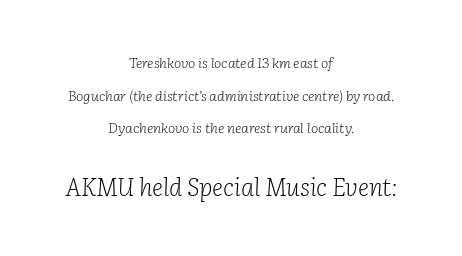
The image shows 24 px text type, italic (leaning right); set centered, loose line spacing (2.33x), normal letter spacing, not underlined; the second (bottom) block is 1.71x larger.
